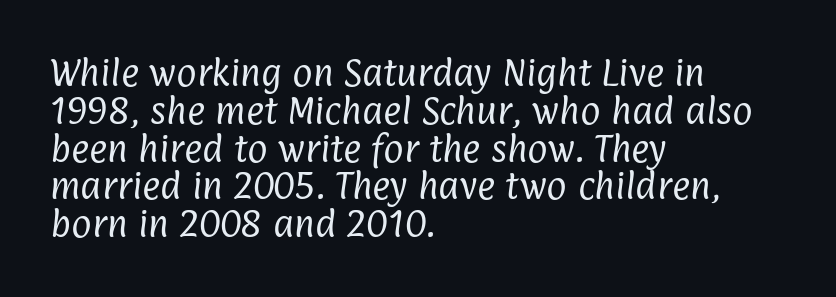
{"serif": "no", "bold": "no", "weight": "regular", "width": "condensed", "stroke_contrast": "low", "x_height": "medium", "monospaced": "no", "underline": "no", "align": "left", "line_spacing_ratio": 1.22, "letter_spacing": "normal", "letter_spacing_em": 0.0, "glyph_px": 31}
